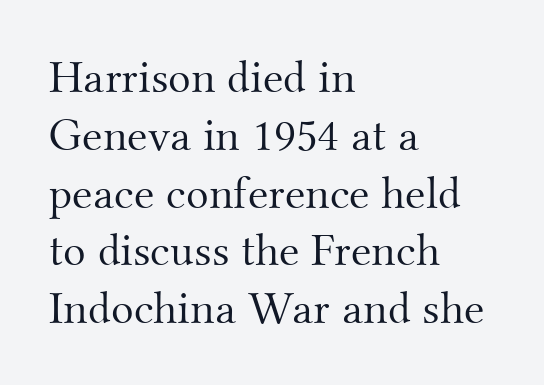
The image shows 47 px light serif type, upright; set left-aligned, line spacing 1.23x, normal letter spacing, not underlined; medium stroke contrast and a small x-height.
